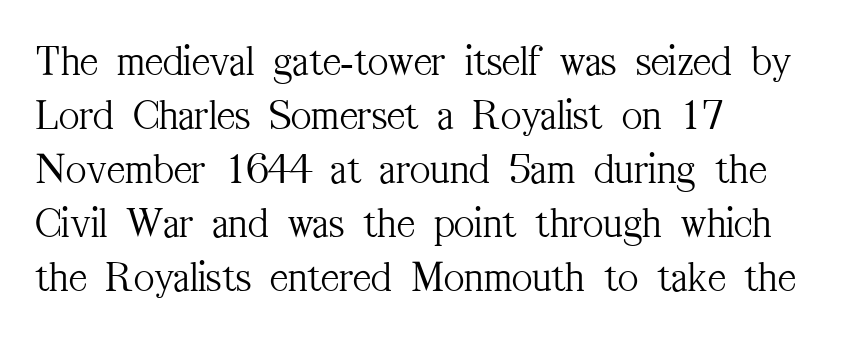
Q: Is the text bold? A: No.
Q: Is the text italic (slanted)? A: No, it is upright.
Q: Is the typeface a serif or a sans-serif typeface? A: Serif.
Q: Is the text underlined? A: No.
Q: How is the paragraph aligned? A: Left-aligned.
Q: Is the spacing between letters normal or unusually wide? A: Normal.
Q: Width (condensed, normal, or wide)? A: Condensed.
Q: Stroke contrast? A: Medium.
Q: x-height? A: Medium.
Q: Monospaced? A: No.
